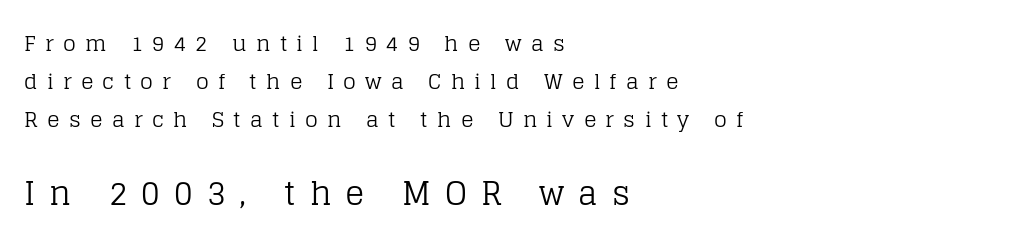
Stroke mass is kept to a normal reading level or below. Underlining? Definitely not there. Does extra space separate the letters? Yes, quite a lot of it. These lines stack with their left ends in a neat column.
